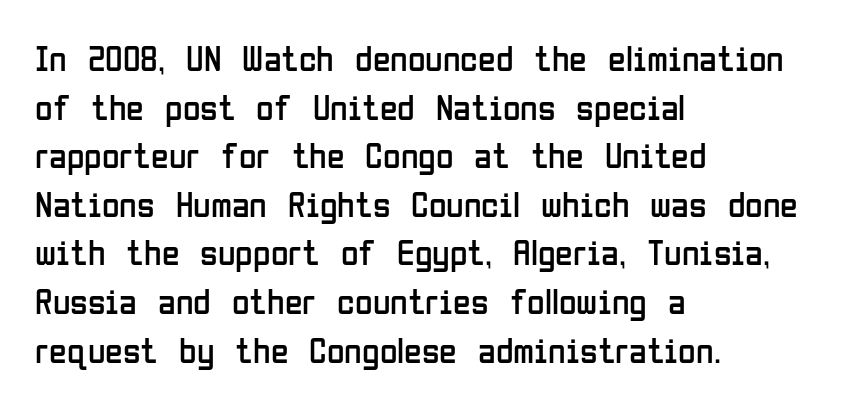
{"serif": "no", "italic": "no", "bold": "no", "weight": "regular", "width": "condensed", "stroke_contrast": "low", "x_height": "medium", "monospaced": "no", "underline": "no", "align": "left", "line_spacing": "normal", "line_spacing_ratio": 1.35, "letter_spacing": "normal", "letter_spacing_em": 0.0, "glyph_px": 36}
